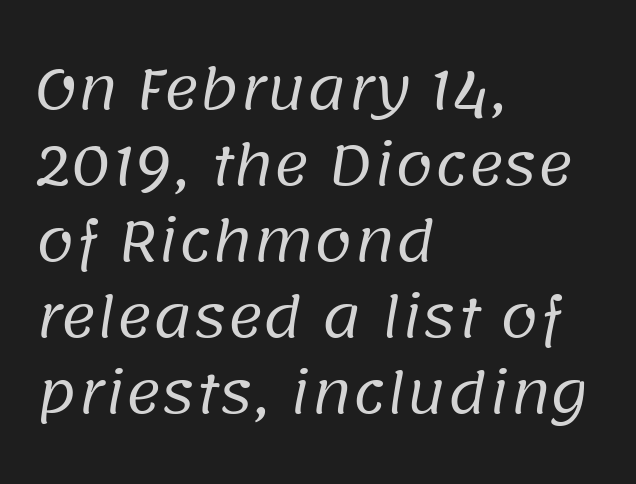
Stroke terminals: plain, sans-serif. Glyph-to-glyph distance matches everyday printed text. Stem width sits at or under what a default text font uses. The rows are spaced the way most documents space them. You could not count columns in this text — the font is proportionally spaced. Beneath every word, the page is bare.
